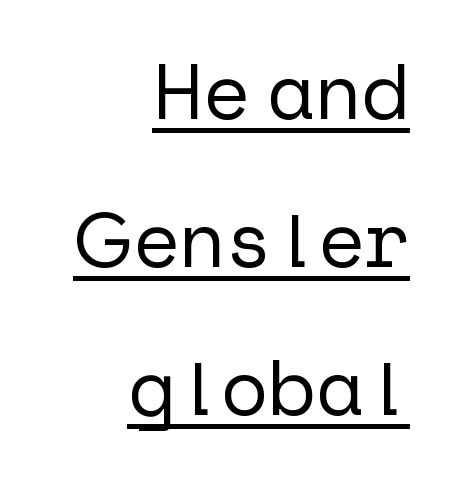
Q: Is the text italic (slanted)? A: No, it is upright.
Q: Is the typeface a serif or a sans-serif typeface? A: Sans-serif.
Q: Is the text underlined? A: Yes.
Q: How is the paragraph aligned? A: Right-aligned.
Q: Is the spacing between letters normal or unusually wide? A: Normal.
Q: Is the spacing between lines tight, normal or loose? A: Loose.
Q: Width (condensed, normal, or wide)? A: Normal.
Q: Stroke contrast? A: Low.
Q: x-height? A: Medium.
